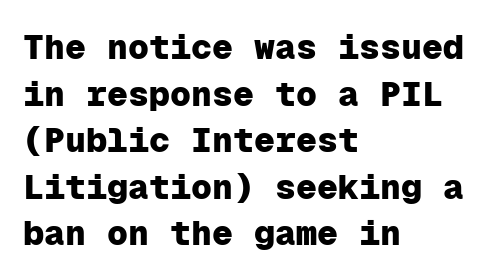
The image shows 35 px heavy sans-serif type, upright, monospaced; set left-aligned, normal line spacing (1.33x), normal letter spacing, not underlined; low stroke contrast and a medium x-height.
